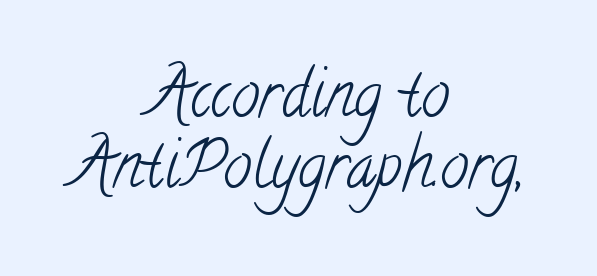
Q: Is the text bold? A: No.
Q: Is the text underlined? A: No.
Q: How is the paragraph aligned? A: Centered.
Q: Is the spacing between letters normal or unusually wide? A: Normal.
Q: Is the spacing between lines tight, normal or loose? A: Tight.
Q: Width (condensed, normal, or wide)? A: Condensed.
Q: Stroke contrast? A: Low.
Q: x-height? A: Small.
Q: Monospaced? A: No.
